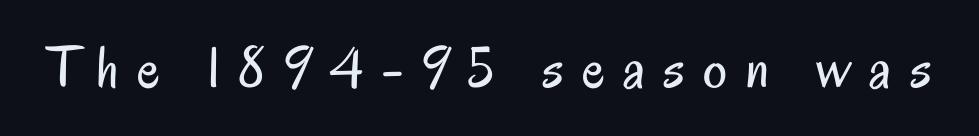
{"serif": "no", "italic": "no", "bold": "no", "weight": "regular", "width": "condensed", "stroke_contrast": "low", "x_height": "small", "monospaced": "no", "underline": "no", "letter_spacing": "wide", "letter_spacing_em": 0.3, "glyph_px": 60}
